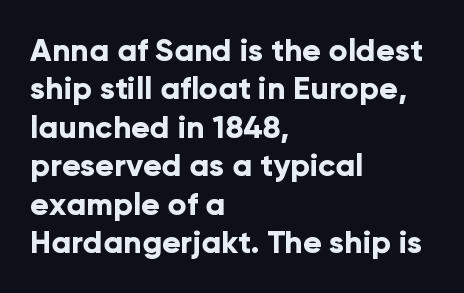
Inter-character spacing is left at the font's built-in metrics. This sample has the flowing, uneven cadence of proportional lettering. The specimen omits any rule beneath the text block's lines. This rendering employs a face without finishing strokes, i.e., a sans-serif.
